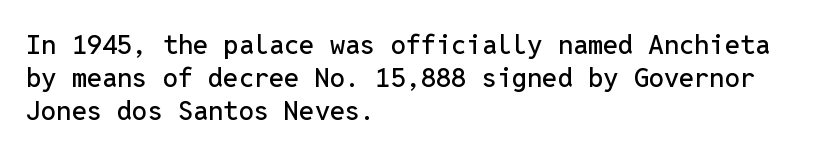
No extra tracking has been applied to these lines. Check the space under the baseline: it is left empty. The font's upright variant was chosen for this text. Casual observation: everything's shoved over to the left.
